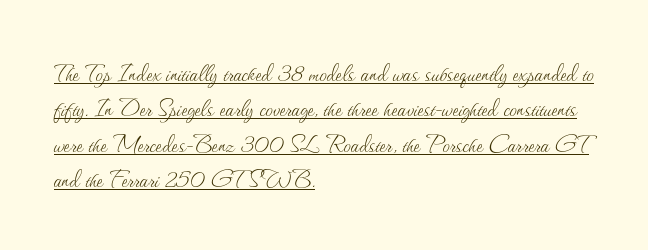
The image shows 29 px thin type; set left-aligned, line spacing 1.22x, normal letter spacing, underlined; medium stroke contrast and a small x-height.
